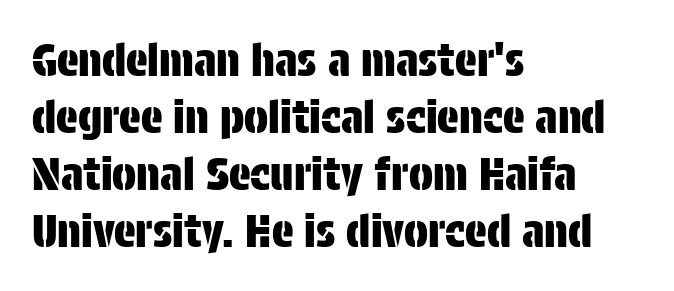
The letters sit at their default tracking, neither squeezed nor spread. You could not count columns in this text — the font is proportionally spaced. A classic flush-left, rag-right setting is used for this passage. Type style note: lacks serifs.
